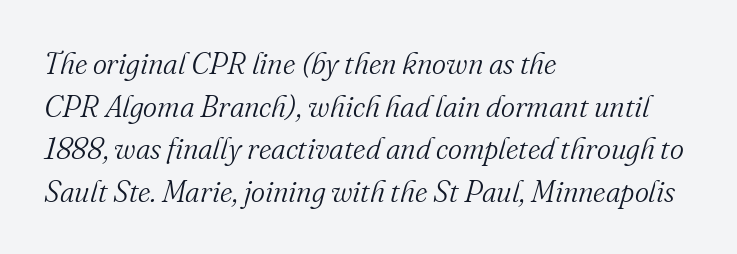
Are there feet on the stems? There are — it's a serif. An italicized treatment has been applied to the whole sample. A normal amount of white space separates one row of letters from the next. Here the glyphs are tracked normally, forming tight word shapes. Counters stay open thanks to moderate or lighter strokes. Notice how the passage keeps a crisp vertical edge on the left only.
